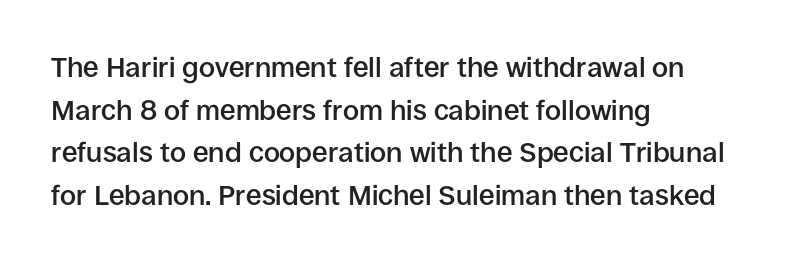
Q: Is the text bold? A: Semi-bold.
Q: Is the text italic (slanted)? A: No, it is upright.
Q: Is the typeface a serif or a sans-serif typeface? A: Sans-serif.
Q: Is the text underlined? A: No.
Q: How is the paragraph aligned? A: Left-aligned.
Q: Is the spacing between letters normal or unusually wide? A: Normal.
Q: Is the spacing between lines tight, normal or loose? A: Normal.
Q: Width (condensed, normal, or wide)? A: Normal.
Q: Stroke contrast? A: Low.
Q: x-height? A: Large.
Q: Monospaced? A: No.
